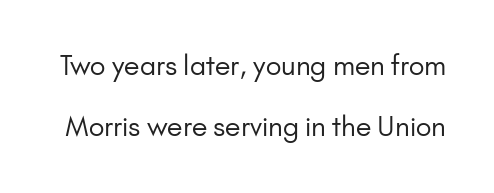
Has an underline been added? It has not. Is the stroke heavy? The answer is a plain regular-or-lighter. The block of text is sparse from top to bottom, with ample space between rows. Letter spacing: default.
